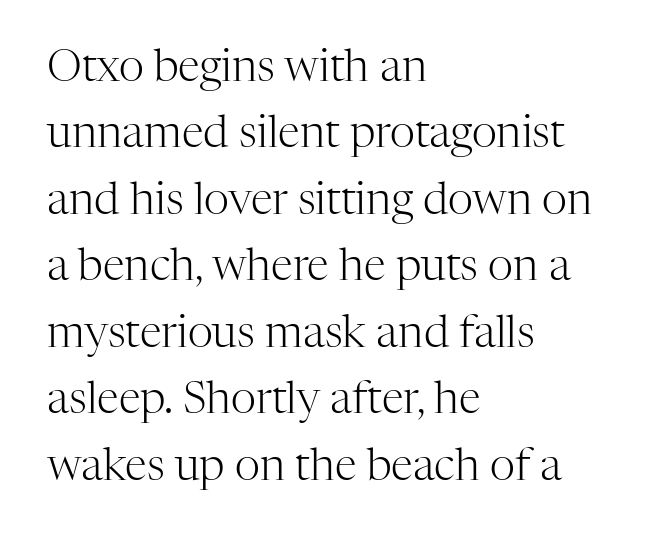
{"serif": "yes", "italic": "no", "bold": "no", "weight": "light", "width": "normal", "stroke_contrast": "high", "x_height": "medium", "monospaced": "no", "underline": "no", "align": "left", "line_spacing": "normal", "line_spacing_ratio": 1.51, "letter_spacing": "normal", "letter_spacing_em": 0.0, "glyph_px": 44}
